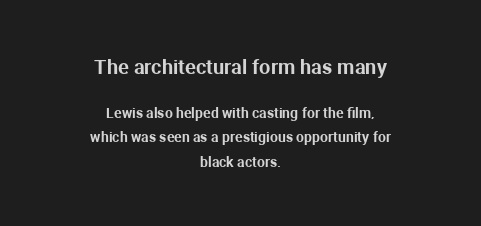
The image shows 20 px text type, upright; set centered, line spacing 1.72x, normal letter spacing, not underlined; the first (top) block is 1.43x larger.
